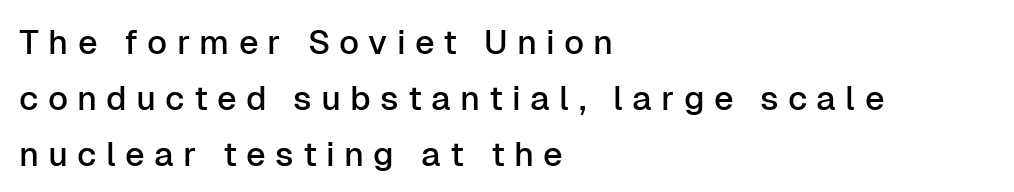
The rendering anchors every line to the left-hand side. This sample keeps an unexceptional amount of space between lines. Quick note: underline off. Vertical strokes here are truly vertical. Examine the stroke ends and you'll find no serifs. A typesetter would call this heavily tracked-out type.
